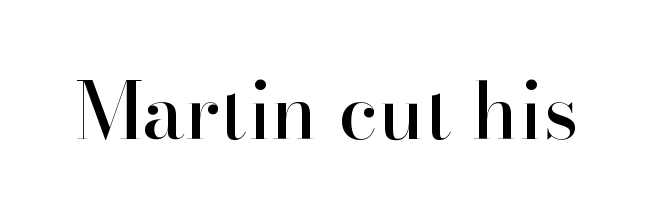
You could not count columns in this text — the font is proportionally spaced. Does the type have serifs? Yes, each stem ends in a small foot. What stands out about the letter spacing? Nothing — it is the standard amount. Has an underline been added? It has not. Every character sits straight up, as roman type does.
